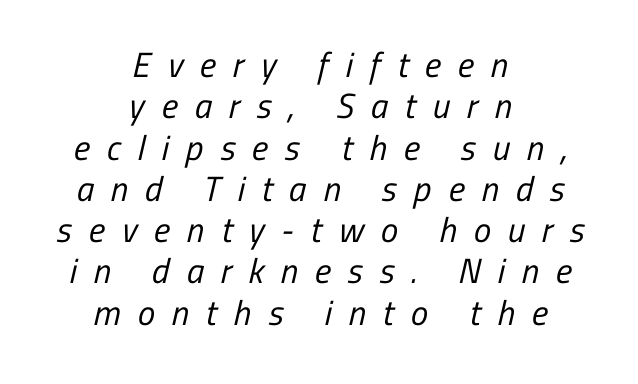
Q: Is the text bold? A: No.
Q: Is the typeface a serif or a sans-serif typeface? A: Sans-serif.
Q: Is the text underlined? A: No.
Q: How is the paragraph aligned? A: Centered.
Q: Is the spacing between letters normal or unusually wide? A: Unusually wide.
Q: Width (condensed, normal, or wide)? A: Condensed.
Q: Stroke contrast? A: Low.
Q: x-height? A: Medium.
Q: Monospaced? A: No.
